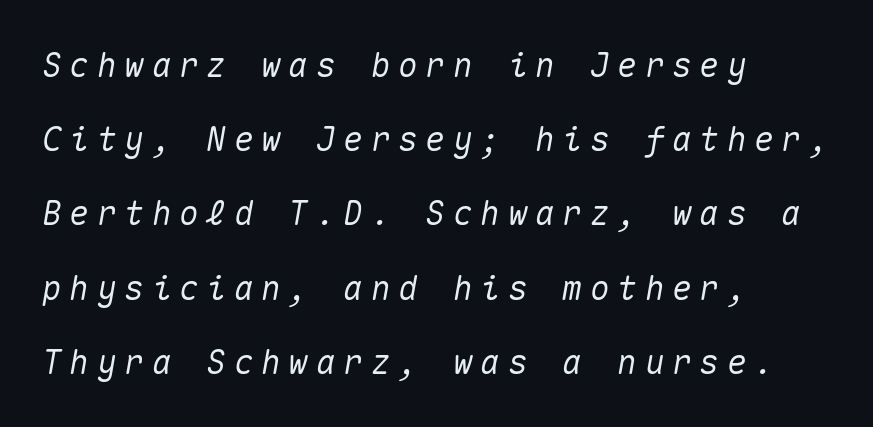
The image shows 33 px text type, italic (leaning right), monospaced; set left-aligned, loose line spacing (2.25x), unusually wide letter spacing (+0.23 em), not underlined; medium stroke contrast and a medium x-height.
